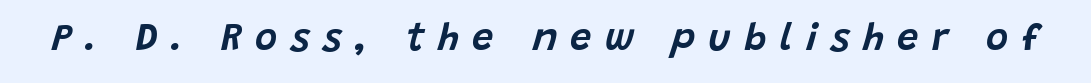
The letters advance in unequal steps, a hallmark of proportional type. The area under the type is left untouched. Someone cranked the tracking dial way up on this one. Looking at the ascenders, they clearly lean.
